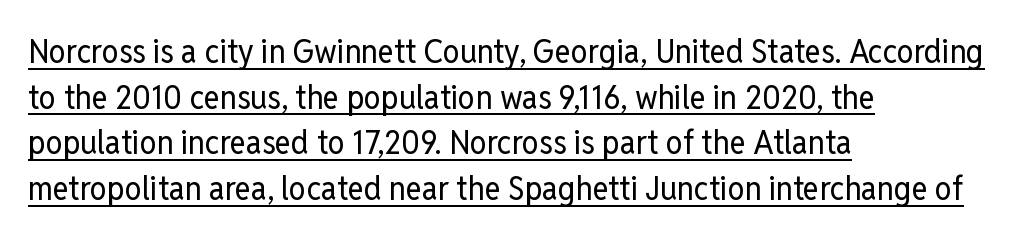
Each stroke keeps to a modest, everyday thickness or less. Compared with typical paragraphs, the rows here are spaced about the same. Character widths vary here, with narrow letters taking less room than wide ones. The face used here is rendered with its standard letterfit. The characters display no serif detailing; their extremities are plain. Every character sits straight up, as roman type does.
